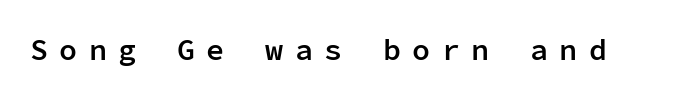
Q: Is the text bold? A: Semi-bold.
Q: Is the text italic (slanted)? A: No, it is upright.
Q: Is the typeface a serif or a sans-serif typeface? A: Sans-serif.
Q: Is the text underlined? A: No.
Q: Is the spacing between letters normal or unusually wide? A: Unusually wide.
Q: Width (condensed, normal, or wide)? A: Normal.
Q: Stroke contrast? A: Low.
Q: x-height? A: Medium.
Q: Monospaced? A: Yes.
